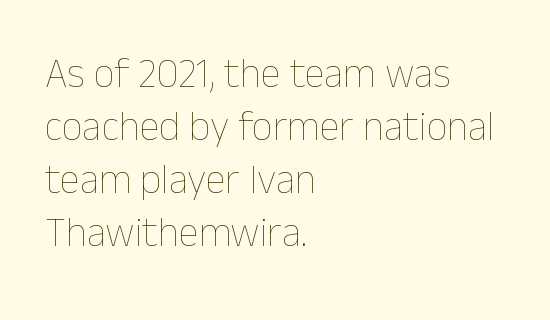
The image shows 41 px thin type, upright; set left-aligned, normal line spacing (1.29x), normal letter spacing, not underlined; low stroke contrast and a medium x-height.
